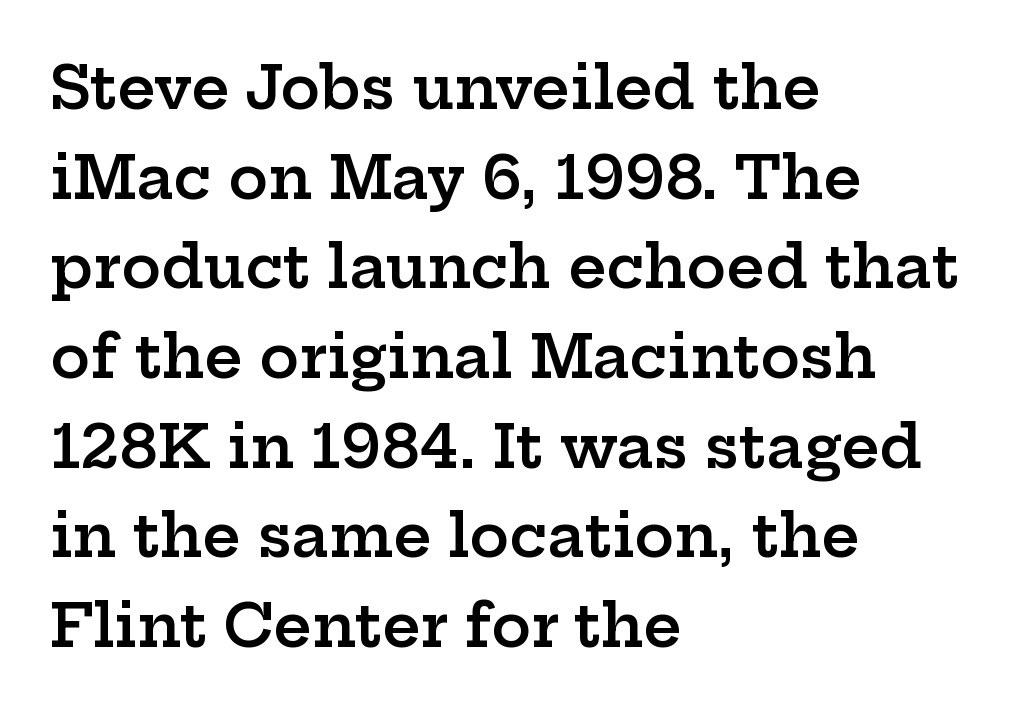
{"serif": "yes", "italic": "no", "bold": "semi", "weight": "semibold", "width": "wide", "stroke_contrast": "low", "x_height": "medium", "monospaced": "no", "underline": "no", "align": "left", "line_spacing": "normal", "line_spacing_ratio": 1.52, "letter_spacing": "normal", "letter_spacing_em": 0.0, "glyph_px": 59}
